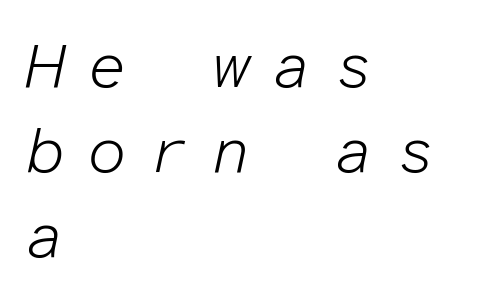
The image shows 63 px light type, italic (leaning right), monospaced; set left-aligned, normal line spacing (1.35x), unusually wide letter spacing (+0.35 em), not underlined; low stroke contrast and a medium x-height.
